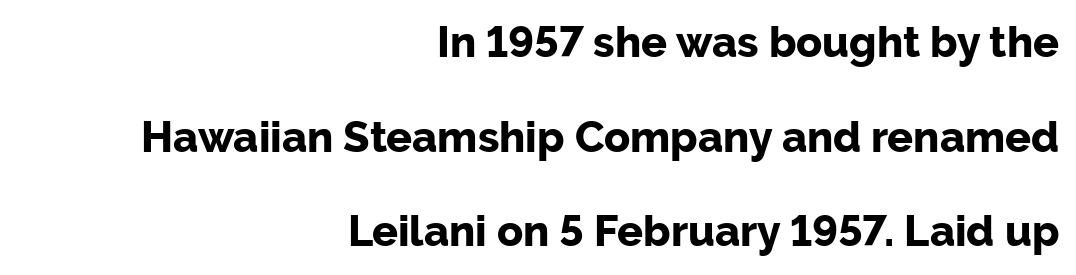
{"serif": "no", "italic": "no", "bold": "yes", "weight": "bold", "width": "normal", "stroke_contrast": "low", "x_height": "medium", "monospaced": "no", "underline": "no", "align": "right", "line_spacing": "loose", "line_spacing_ratio": 2.2, "letter_spacing": "normal", "letter_spacing_em": 0.0, "glyph_px": 43}
